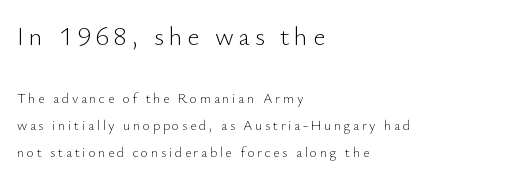
The image shows 26 px text type, upright; set left-aligned, loose line spacing (1.93x), not underlined; the first (top) block is 1.86x larger.
